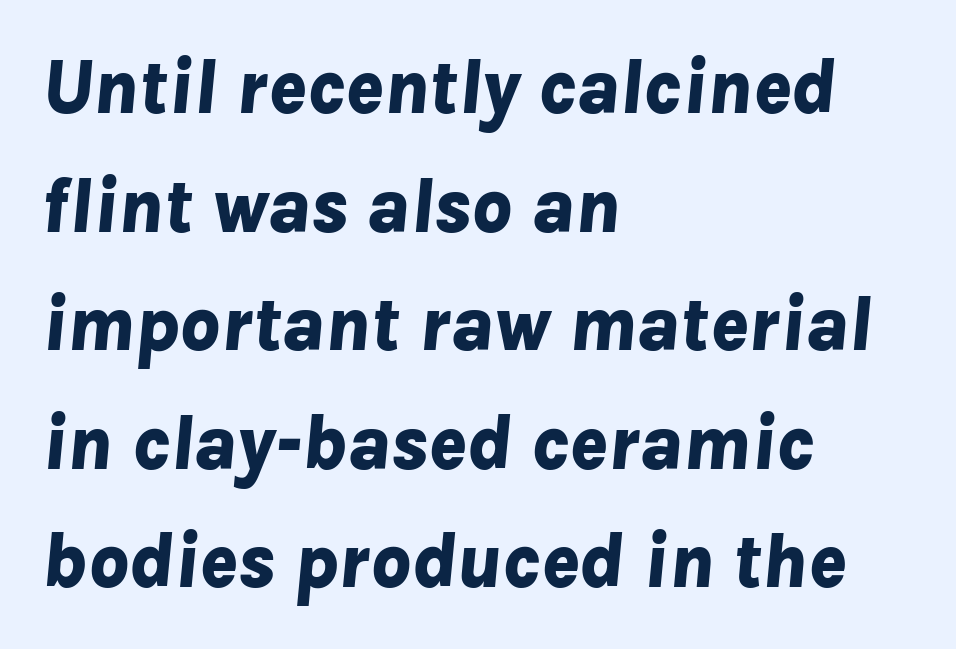
Note the varied advance widths — an 'i' is clearly narrower than an 'm'. Only glyphs here, with clear space below each row. A typesetter would call this leading conventional body-copy spacing. Casual observation: everything's shoved over to the left. Notice how the stems are inclined rather than vertical — that's the hallmark of italics. Inter-character spacing is left at the font's built-in metrics.
